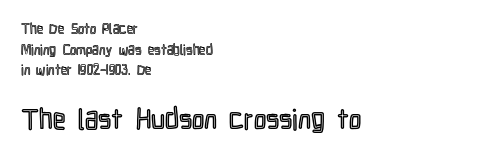
Spacing verdict: proportional, widths tailored to each character. The block of text has a typical density, with ordinary space between rows. You can tell it's not italic because the verticals are truly vertical. Anything drawn beneath the words? Only blank space. The rendering enlarges the type as you move from the upper chunk to the lower. These lines keep a tight, regular rhythm from letter to letter.
